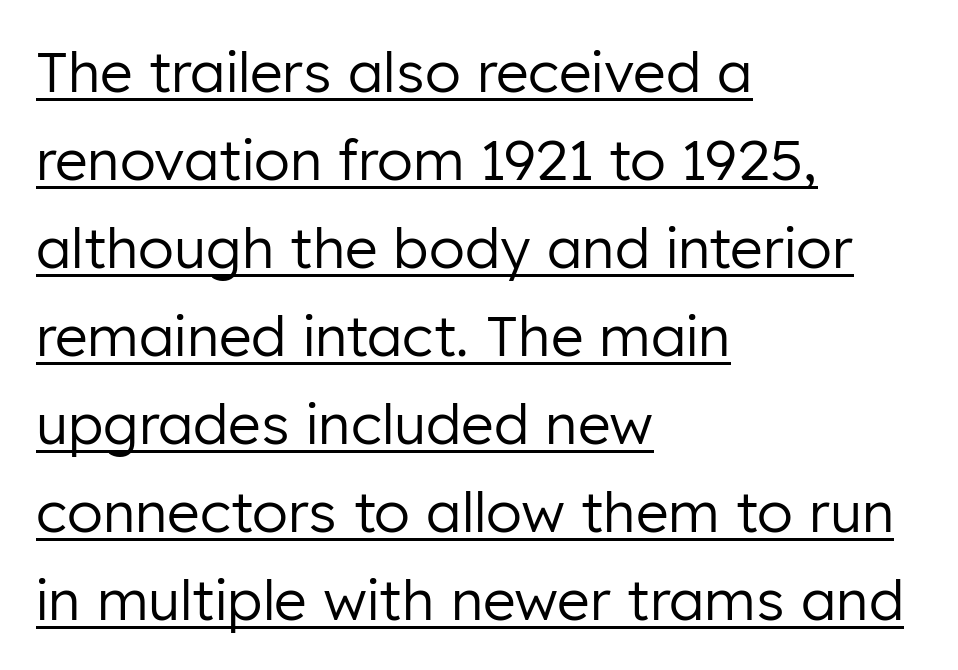
The image shows 56 px regular-weight sans-serif type, upright; set left-aligned, normal line spacing (1.57x), normal letter spacing, underlined; low stroke contrast and a medium x-height.
